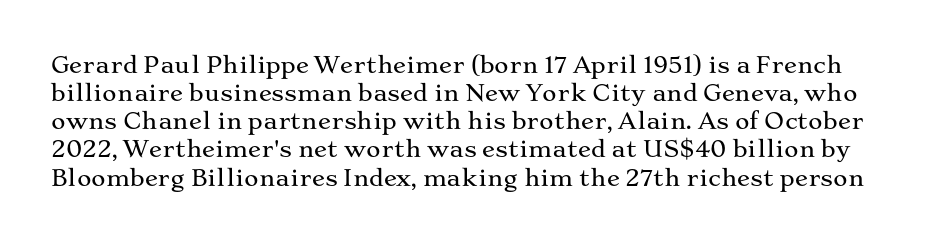
The image shows 22 px text type, upright; set normal line spacing (1.28x), normal letter spacing, not underlined.
